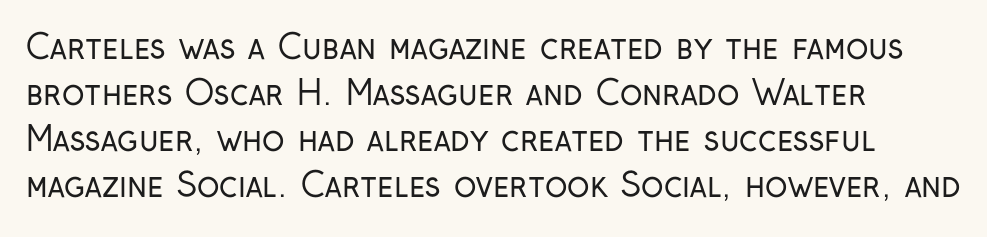
{"serif": "no", "italic": "no", "bold": "no", "weight": "regular", "width": "condensed", "stroke_contrast": "low", "x_height": "medium", "monospaced": "no", "underline": "no", "align": "left", "line_spacing": "normal", "line_spacing_ratio": 1.39, "letter_spacing": "normal", "letter_spacing_em": 0.0, "glyph_px": 33}
